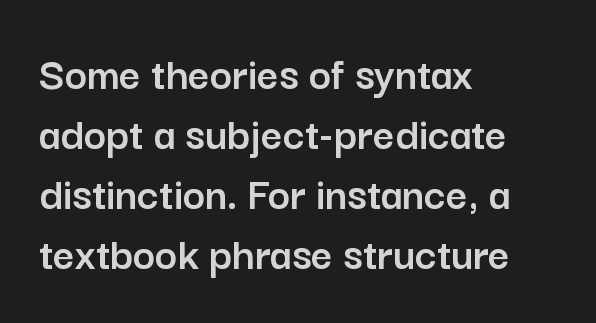
Posture: vertical. These lines are rendered in a variable-pitch font. Type style note: lacks serifs. The passage shown has conventional tracking throughout. Bare-footed words on every line.
